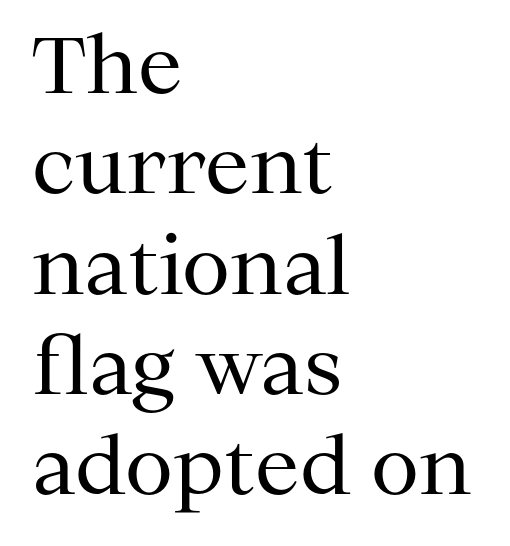
{"serif": "yes", "italic": "no", "bold": "no", "weight": "regular", "width": "normal", "stroke_contrast": "medium", "x_height": "medium", "monospaced": "no", "underline": "no", "align": "left", "line_spacing": "normal", "line_spacing_ratio": 1.27, "letter_spacing": "normal", "letter_spacing_em": 0.0, "glyph_px": 79}
